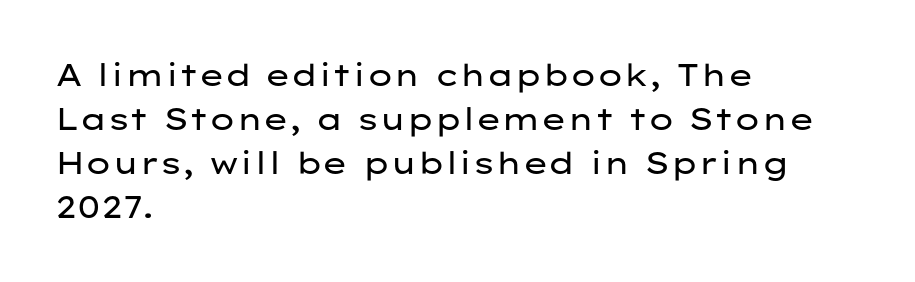
{"serif": "no", "italic": "no", "bold": "no", "weight": "regular", "width": "wide", "stroke_contrast": "low", "x_height": "medium", "monospaced": "no", "underline": "no", "align": "left", "line_spacing": "normal", "line_spacing_ratio": 1.42, "letter_spacing": "normal", "letter_spacing_em": 0.0, "glyph_px": 31}
